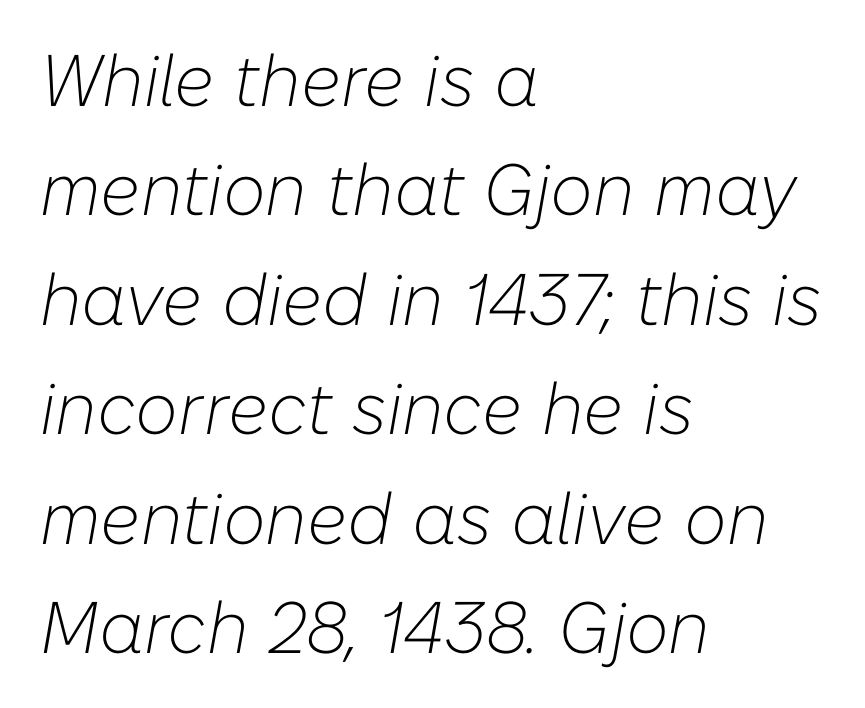
{"italic": "yes", "lean": "right", "slant_degrees": 10, "bold": "no", "weight": "light", "width": "normal", "stroke_contrast": "low", "x_height": "medium", "monospaced": "no", "underline": "no", "align": "left", "line_spacing": "normal", "line_spacing_ratio": 1.5, "letter_spacing": "normal", "letter_spacing_em": 0.0, "glyph_px": 73}
